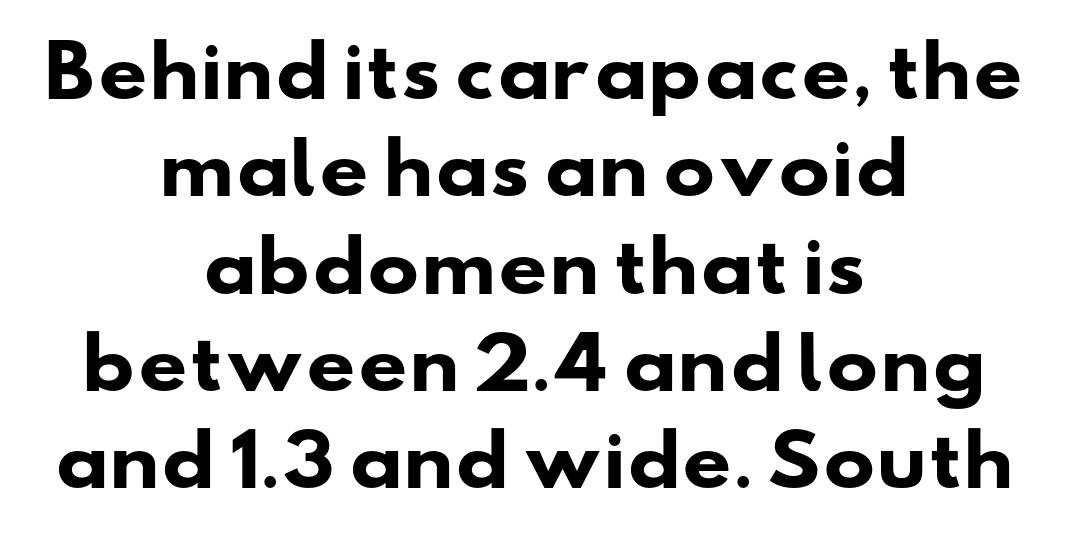
{"serif": "no", "bold": "yes", "weight": "heavy", "width": "wide", "stroke_contrast": "low", "x_height": "small", "monospaced": "no", "underline": "no", "align": "center", "line_spacing": "normal", "line_spacing_ratio": 1.41, "letter_spacing": "normal", "letter_spacing_em": 0.0, "glyph_px": 69}
